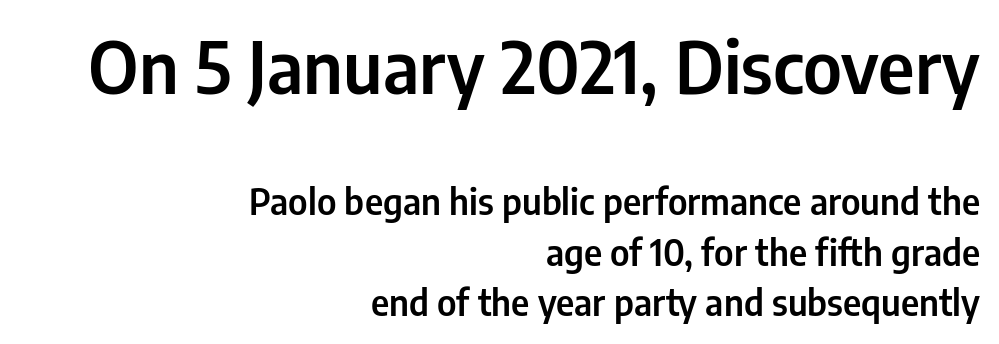
Normally led — the rows are evenly, conventionally spaced. Of the two passages, the one on top uses the larger point size. Looks like regular typesetting: each glyph gets only the width it needs. There is no visible air inserted between adjacent glyphs. The specimen reads as upright at a glance.
